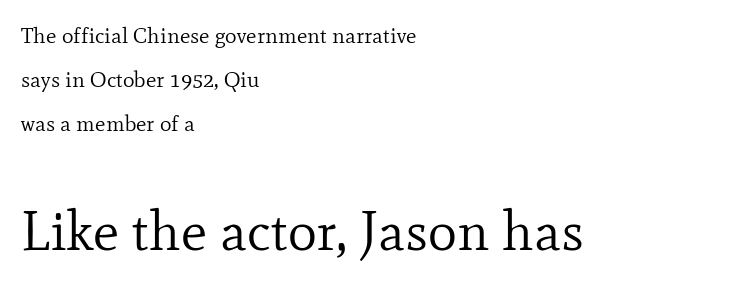
The image shows 55 px regular-weight serif type, upright; set left-aligned, loose line spacing (2.0x), normal letter spacing, not underlined; the second (bottom) block is 2.5x larger; low stroke contrast and a small x-height.
